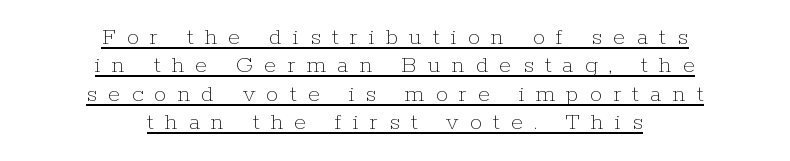
The image shows 25 px text type, upright; set centered, tight line spacing (1.14x), unusually wide letter spacing (+0.44 em), underlined.
